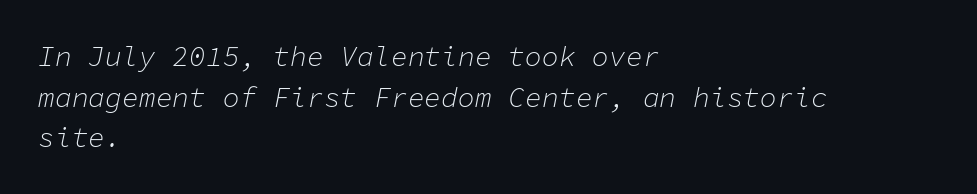
Q: Is the text bold? A: No.
Q: Is the text italic (slanted)? A: Yes, it leans right by about 11 degrees.
Q: Is the text underlined? A: No.
Q: How is the paragraph aligned? A: Left-aligned.
Q: Is the spacing between letters normal or unusually wide? A: Normal.
Q: Is the spacing between lines tight, normal or loose? A: Normal.
Q: Width (condensed, normal, or wide)? A: Normal.
Q: Stroke contrast? A: Low.
Q: x-height? A: Medium.
Q: Monospaced? A: Yes.
